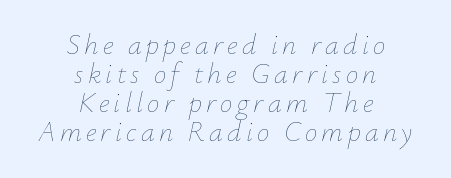
The image shows 28 px thin type, italic (leaning right); set centered, tight line spacing (1.03x), not underlined; low stroke contrast and a small x-height.
